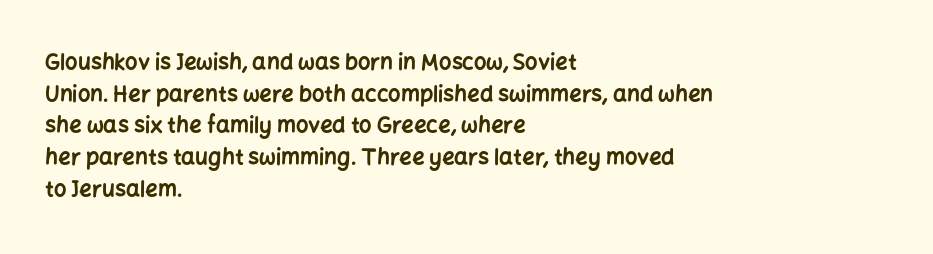
{"italic": "no", "bold": "yes", "underline": "no", "align": "left", "line_spacing": "normal", "line_spacing_ratio": 1.44, "letter_spacing": "normal", "letter_spacing_em": 0.0, "glyph_px": 22}
